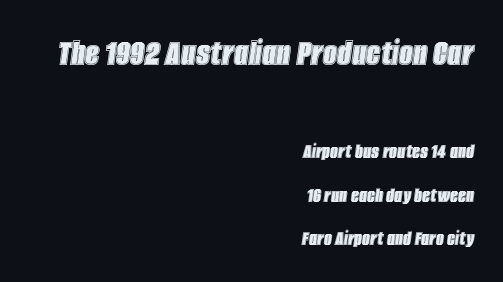
Q: Is the text italic (slanted)? A: Yes, it leans right by about 8 degrees.
Q: Is the text underlined? A: No.
Q: How is the paragraph aligned? A: Right-aligned.
Q: Is the spacing between letters normal or unusually wide? A: Normal.
Q: Is the spacing between lines tight, normal or loose? A: Loose.
Q: Which block of text is set in a larger size, the first (top) or the second (bottom)? A: The first (top) one.
Q: Width (condensed, normal, or wide)? A: Condensed.
Q: x-height? A: Large.
Q: Monospaced? A: No.
